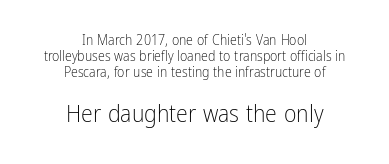
{"italic": "no", "bold": "no", "underline": "no", "align": "center", "line_spacing": "tight", "line_spacing_ratio": 1.15, "letter_spacing": "normal", "letter_spacing_em": 0.0, "larger_block": "second", "size_ratio": 1.71, "glyph_px": 24}
